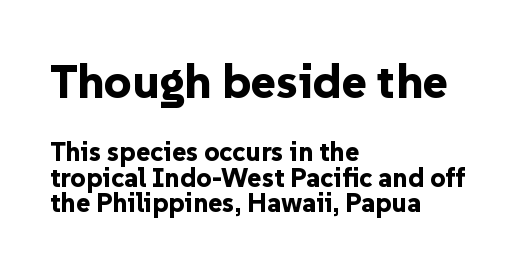
{"serif": "no", "italic": "no", "bold": "yes", "weight": "bold", "width": "normal", "stroke_contrast": "low", "x_height": "medium", "monospaced": "no", "underline": "no", "align": "left", "line_spacing": "tight", "line_spacing_ratio": 0.95, "letter_spacing": "normal", "letter_spacing_em": 0.0, "larger_block": "first", "size_ratio": 1.78, "glyph_px": 48}
